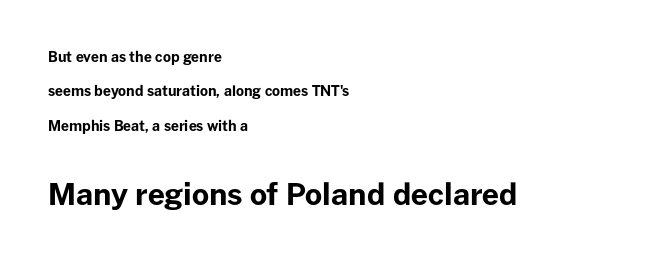
Q: Is the text bold? A: Yes.
Q: Is the text italic (slanted)? A: No, it is upright.
Q: Is the typeface a serif or a sans-serif typeface? A: Sans-serif.
Q: Is the text underlined? A: No.
Q: How is the paragraph aligned? A: Left-aligned.
Q: Is the spacing between letters normal or unusually wide? A: Normal.
Q: Is the spacing between lines tight, normal or loose? A: Loose.
Q: Which block of text is set in a larger size, the first (top) or the second (bottom)? A: The second (bottom) one.
Q: Width (condensed, normal, or wide)? A: Normal.
Q: Stroke contrast? A: Low.
Q: x-height? A: Medium.
Q: Monospaced? A: No.
